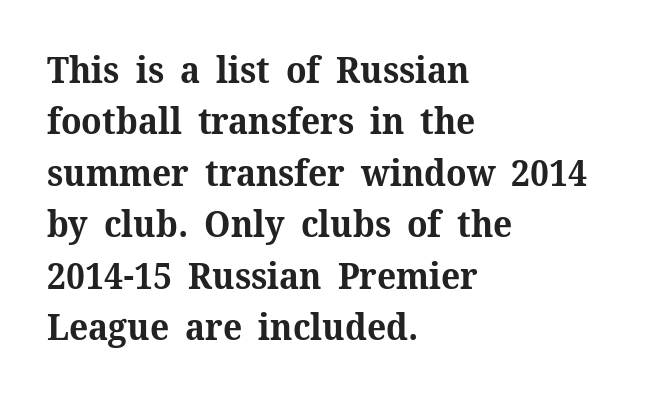
Q: Is the text bold? A: Yes.
Q: Is the text italic (slanted)? A: No, it is upright.
Q: Is the typeface a serif or a sans-serif typeface? A: Serif.
Q: Is the text underlined? A: No.
Q: How is the paragraph aligned? A: Left-aligned.
Q: Is the spacing between letters normal or unusually wide? A: Normal.
Q: Is the spacing between lines tight, normal or loose? A: Normal.
Q: Width (condensed, normal, or wide)? A: Normal.
Q: Stroke contrast? A: Medium.
Q: x-height? A: Medium.
Q: Monospaced? A: No.
